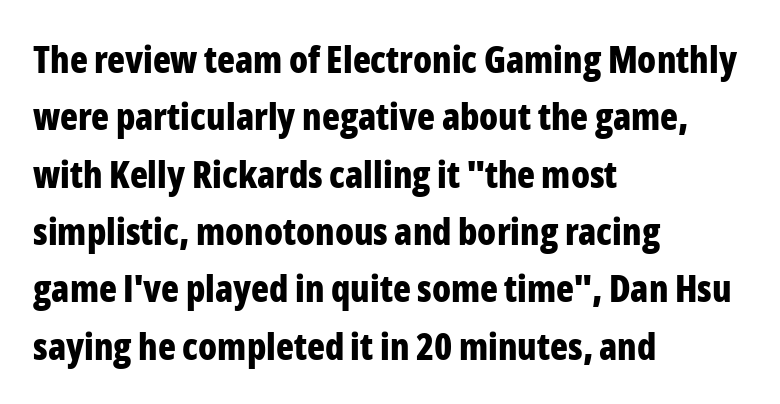
In terms of weight, the rendering is a true, heavy bold. Tracking value appears to be zero — textbook default spacing. The text block is weighted toward the left margin, trailing off unevenly rightward. Whoever set this chose a conventional vertical rhythm. The lettering stays uniformly vertical, giving the passage a roman look.
